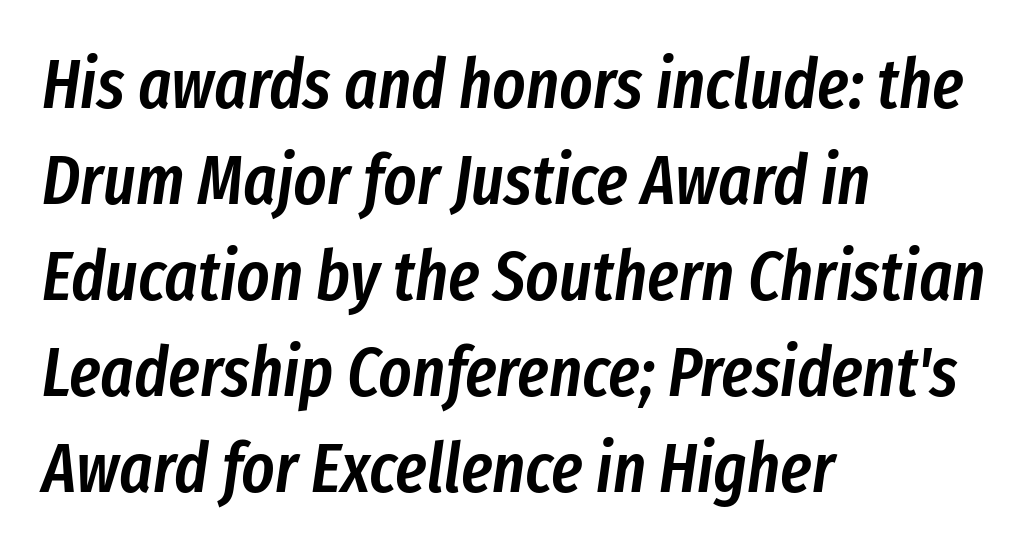
{"italic": "yes", "lean": "right", "slant_degrees": 8, "bold": "semi", "weight": "semibold", "width": "condensed", "stroke_contrast": "low", "x_height": "medium", "monospaced": "no", "underline": "no", "align": "left", "line_spacing": "normal", "line_spacing_ratio": 1.37, "letter_spacing": "normal", "letter_spacing_em": 0.0, "glyph_px": 70}
